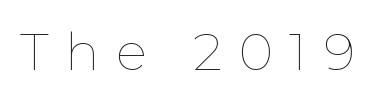
Q: Is the text bold? A: No.
Q: Is the text italic (slanted)? A: No, it is upright.
Q: Is the text underlined? A: No.
Q: Is the spacing between letters normal or unusually wide? A: Unusually wide.
Q: Width (condensed, normal, or wide)? A: Normal.
Q: Stroke contrast? A: Low.
Q: x-height? A: Medium.
Q: Monospaced? A: No.
